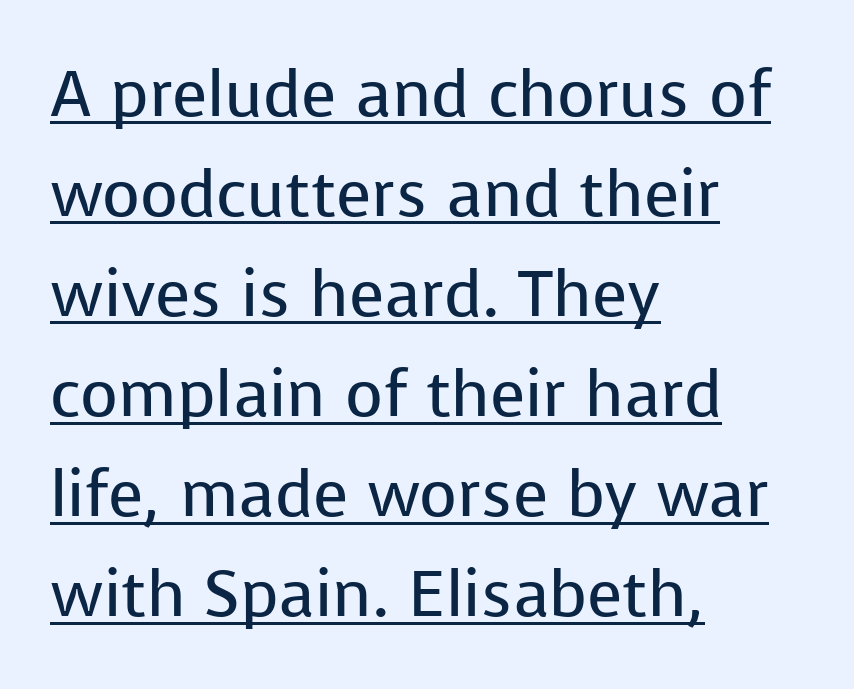
{"serif": "no", "italic": "no", "bold": "no", "weight": "regular", "width": "normal", "stroke_contrast": "low", "x_height": "medium", "monospaced": "no", "underline": "yes", "align": "left", "line_spacing": "normal", "line_spacing_ratio": 1.54, "letter_spacing": "normal", "letter_spacing_em": 0.0, "glyph_px": 65}
